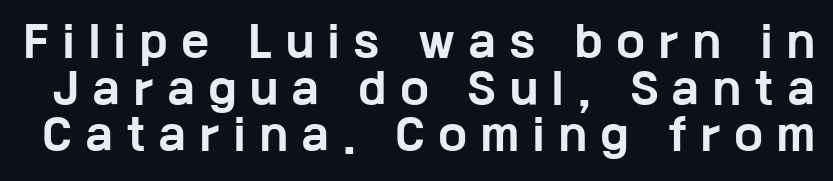
Q: Is the text bold? A: Yes.
Q: Is the text italic (slanted)? A: No, it is upright.
Q: Is the typeface a serif or a sans-serif typeface? A: Sans-serif.
Q: Is the text underlined? A: No.
Q: Is the spacing between letters normal or unusually wide? A: Unusually wide.
Q: Is the spacing between lines tight, normal or loose? A: Tight.
Q: Width (condensed, normal, or wide)? A: Wide.
Q: Stroke contrast? A: Low.
Q: x-height? A: Medium.
Q: Monospaced? A: No.
